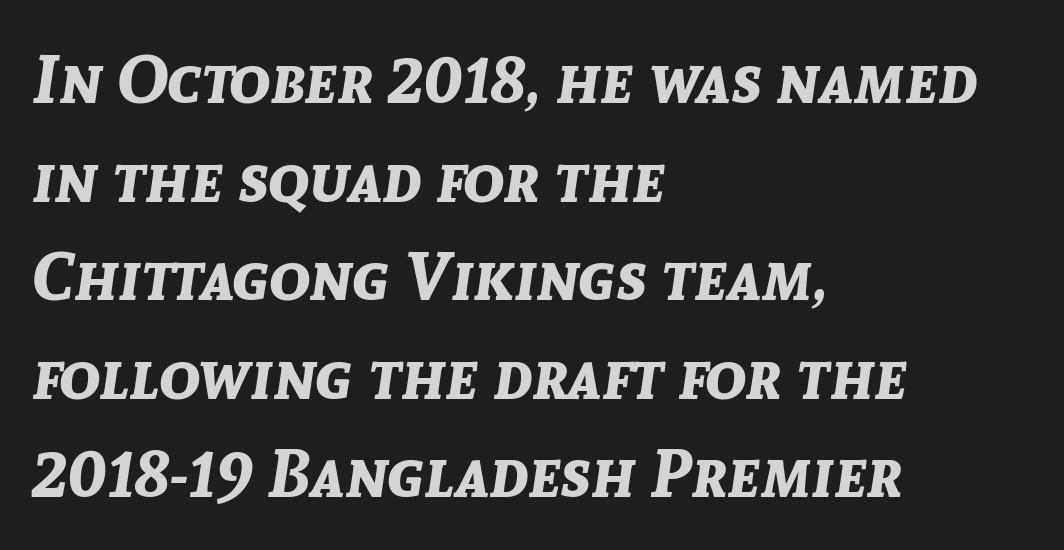
The image shows 68 px bold type, italic (leaning right); set left-aligned, normal line spacing (1.45x), normal letter spacing, not underlined; low stroke contrast and a medium x-height.
